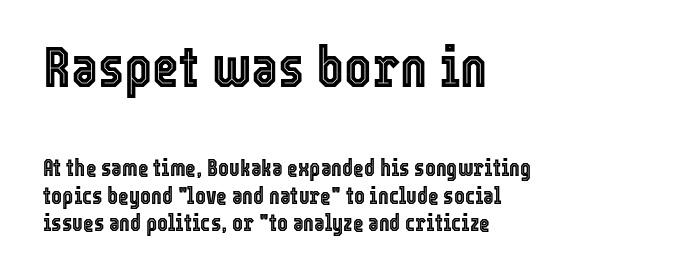
{"italic": "no", "width": "condensed", "x_height": "medium", "monospaced": "no", "underline": "no", "align": "left", "line_spacing_ratio": 1.19, "letter_spacing": "normal", "letter_spacing_em": 0.0, "larger_block": "first", "size_ratio": 2.52, "glyph_px": 58}
